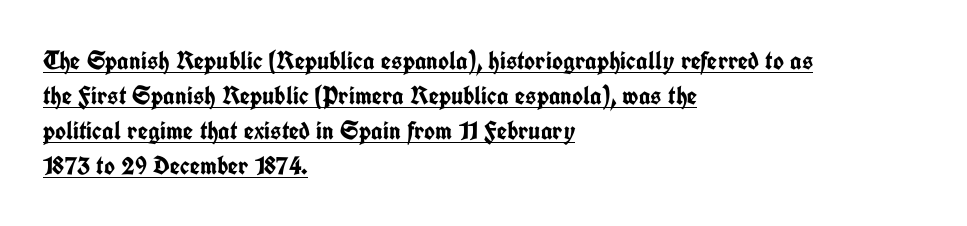
The passage shown is underscored from start to finish. If you drew a line through each stem, it would be perfectly vertical. The rendering uses a moderate line-height, typical for paragraphs. Honestly, the letter spacing is just normal — you wouldn't notice it. Line starts are locked; line ends wander. The strokes are fattened all the way to bold.
